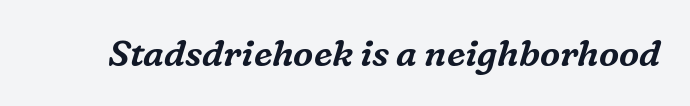
Q: Is the text italic (slanted)? A: Yes, it leans right by about 16 degrees.
Q: Is the typeface a serif or a sans-serif typeface? A: Serif.
Q: Is the text underlined? A: No.
Q: Is the spacing between letters normal or unusually wide? A: Normal.
Q: Width (condensed, normal, or wide)? A: Normal.
Q: Stroke contrast? A: Medium.
Q: x-height? A: Medium.
Q: Monospaced? A: No.
